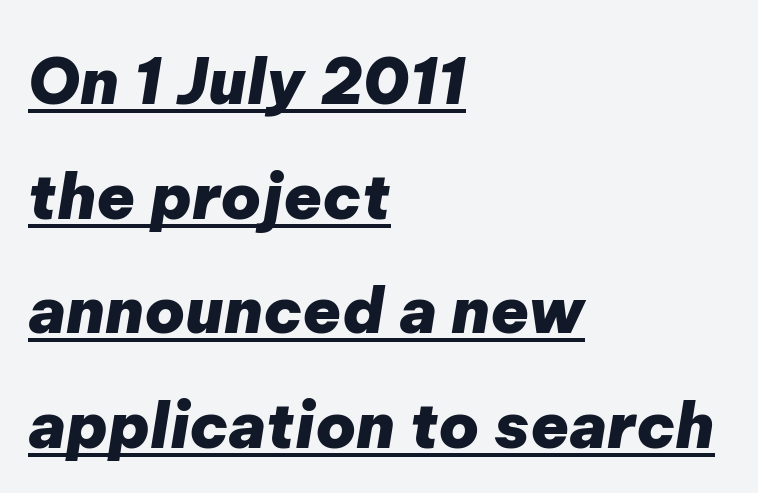
Typeset ragged right — the left edge is the straight one. Proportional: the letters do not fall into vertical columns. These characters rest on top of a visible drawn line. Honestly, the letter spacing is just normal — you wouldn't notice it. These lines carry a lot of weight — the face is fully bold. Tall strokes in this sample are angled rather than plumb.
